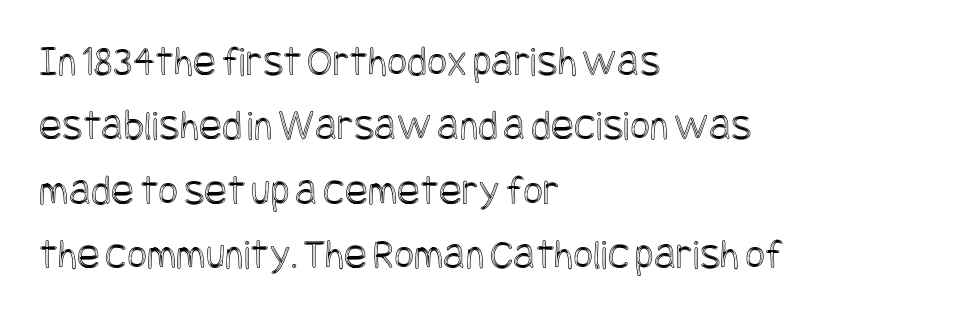
Posture: straight, roman, zero tilt. The leading is moderate, giving the passage an even texture. Characters follow at the spacing the type designer built in. Descender tails drop into unmarked territory.
